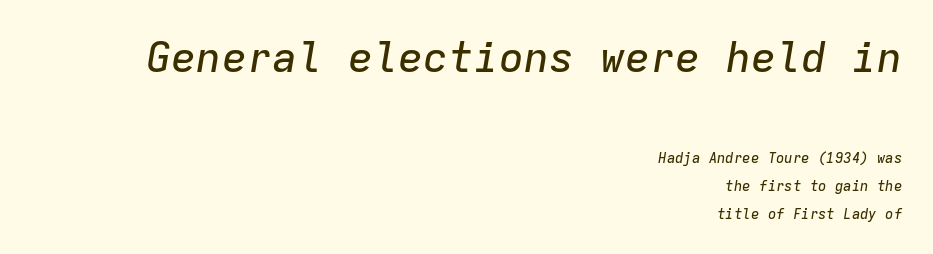
Q: Is the text italic (slanted)? A: Yes, it leans right by about 9 degrees.
Q: Is the text underlined? A: No.
Q: How is the paragraph aligned? A: Right-aligned.
Q: Is the spacing between letters normal or unusually wide? A: Normal.
Q: Is the spacing between lines tight, normal or loose? A: Loose.
Q: Which block of text is set in a larger size, the first (top) or the second (bottom)? A: The first (top) one.
Q: Width (condensed, normal, or wide)? A: Normal.
Q: Stroke contrast? A: Low.
Q: x-height? A: Medium.
Q: Monospaced? A: Yes.
